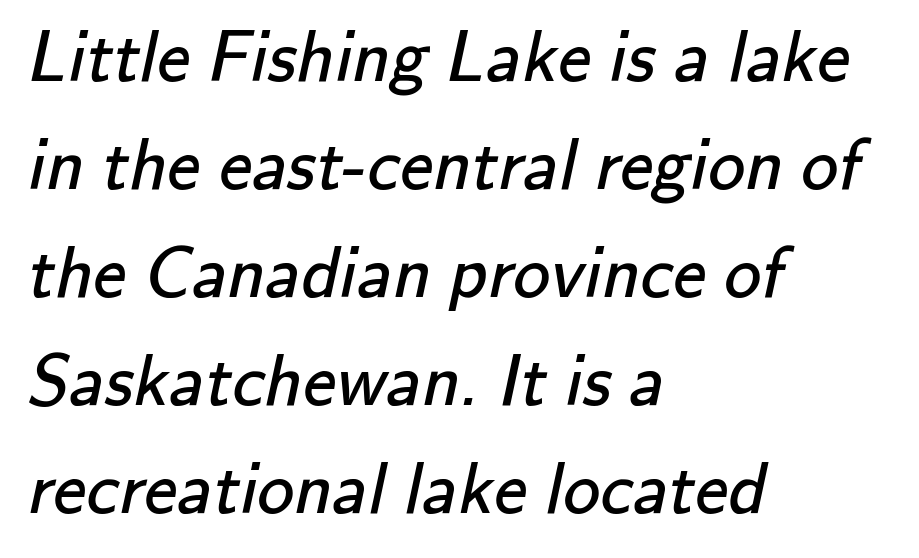
No extra tracking has been applied to these lines. Caption: multi-line text, flush left, ragged right. The specimen omits any rule beneath the text block's lines. The type family on display is of the sans-serif kind.
